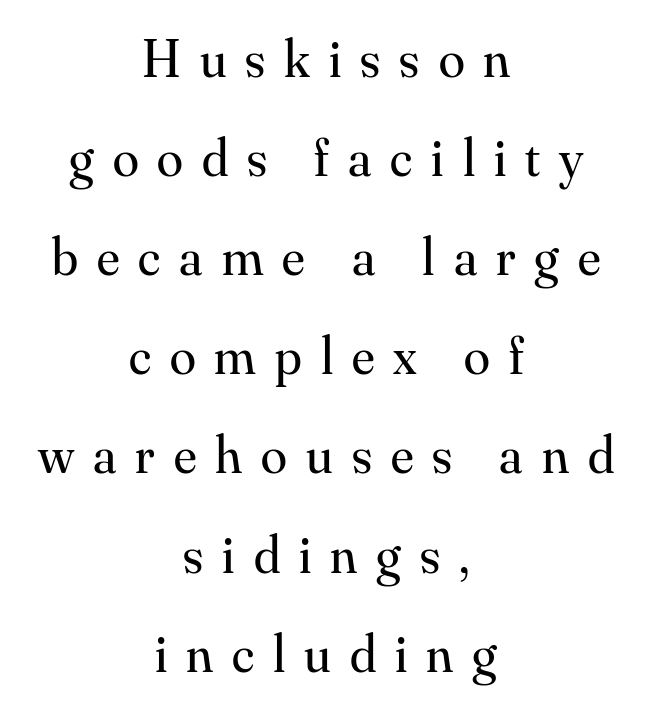
The image shows 53 px regular-weight serif type, upright; set centered, line spacing 1.87x, unusually wide letter spacing (+0.36 em), not underlined; medium stroke contrast and a small x-height.
